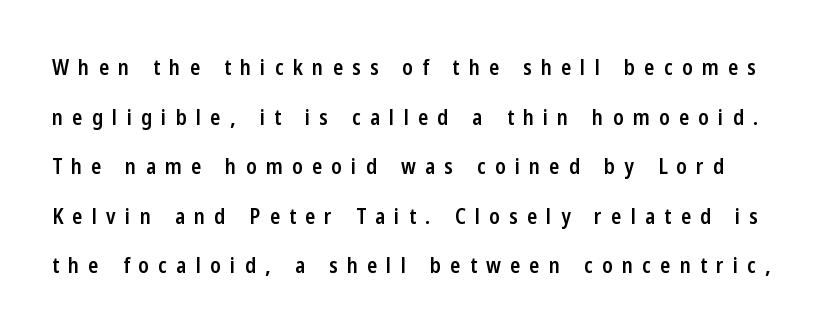
{"italic": "no", "bold": "semi", "underline": "no", "line_spacing": "loose", "line_spacing_ratio": 2.36, "letter_spacing": "wide", "letter_spacing_em": 0.44, "glyph_px": 21}
